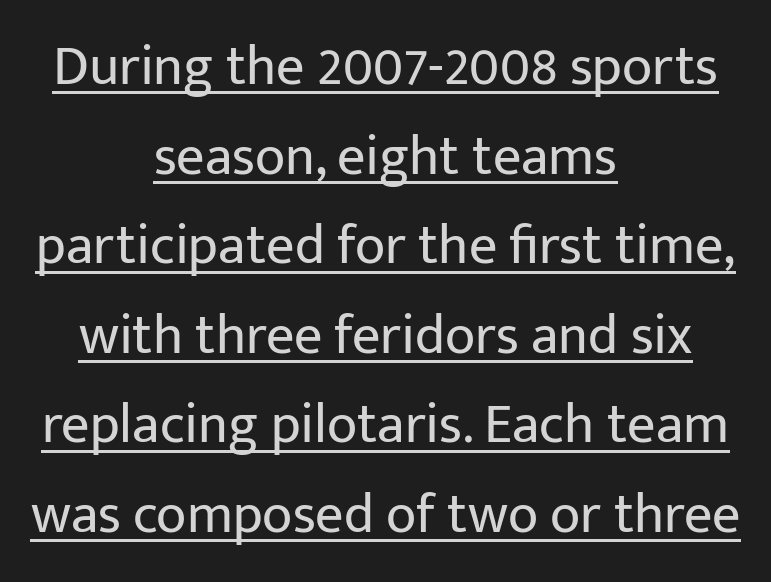
Q: Is the text bold? A: No.
Q: Is the text italic (slanted)? A: No, it is upright.
Q: Is the typeface a serif or a sans-serif typeface? A: Sans-serif.
Q: Is the text underlined? A: Yes.
Q: How is the paragraph aligned? A: Centered.
Q: Is the spacing between letters normal or unusually wide? A: Normal.
Q: Is the spacing between lines tight, normal or loose? A: Normal.
Q: Width (condensed, normal, or wide)? A: Normal.
Q: Stroke contrast? A: Low.
Q: x-height? A: Medium.
Q: Monospaced? A: No.
